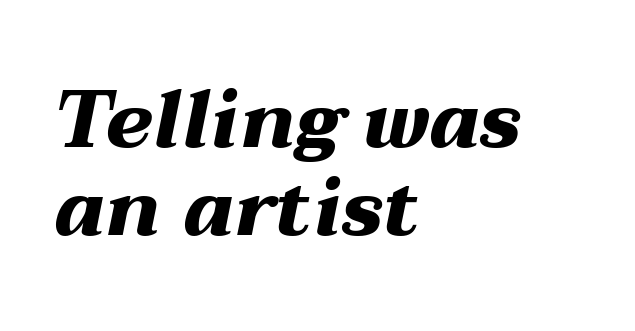
Quick note: underline off. Its strokes are broad and dark, the hallmark of bold type. What stands out about the letter spacing? Nothing — it is the standard amount. The passage shown is typed in a proportional face where columns would drift. You can tell it's italic because the verticals aren't actually vertical.
